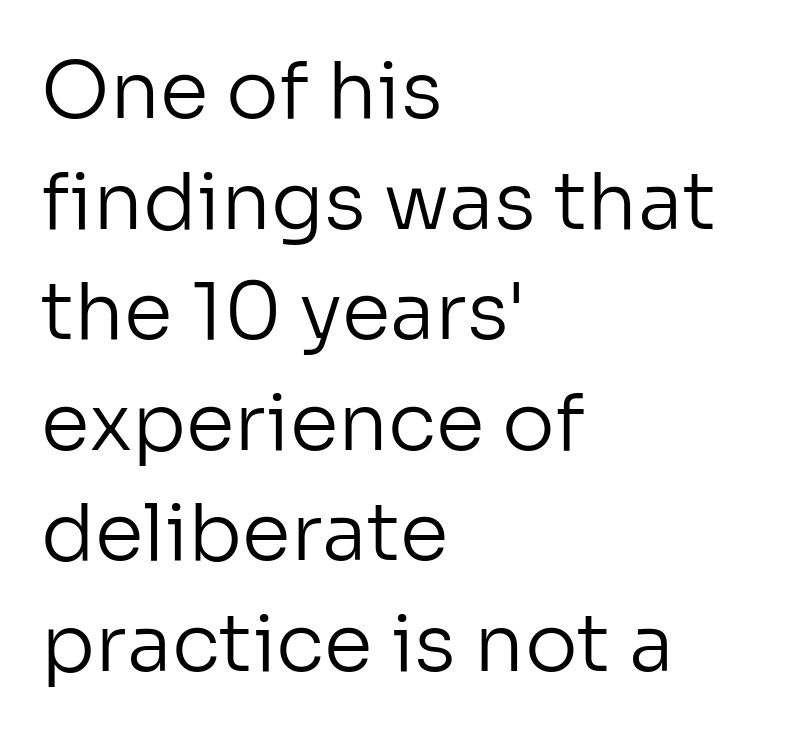
Here the designer chose a conventional face with non-uniform glyph widths. Glance below the letters and you will spot only blank space. When letters stand straight like this, we call the style roman or upright. Every row of glyphs begins at an identical x-position on the left.
